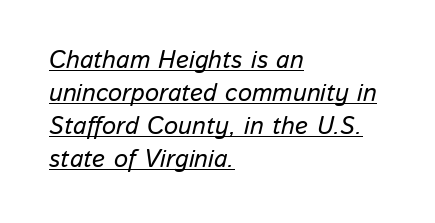
Q: Is the text italic (slanted)? A: Yes, it leans right by about 13 degrees.
Q: Is the text underlined? A: Yes.
Q: How is the paragraph aligned? A: Left-aligned.
Q: Is the spacing between letters normal or unusually wide? A: Normal.
Q: Is the spacing between lines tight, normal or loose? A: Normal.
